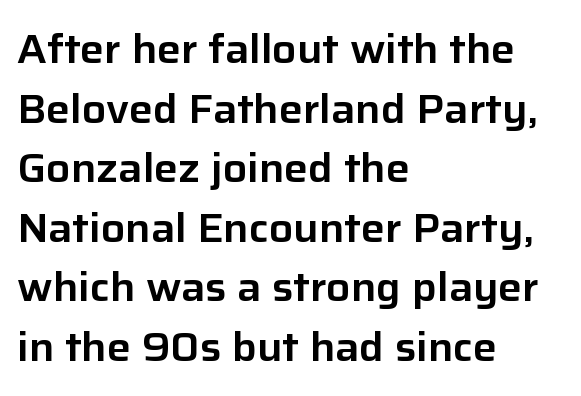
Q: Is the text italic (slanted)? A: No, it is upright.
Q: Is the typeface a serif or a sans-serif typeface? A: Sans-serif.
Q: Is the text underlined? A: No.
Q: How is the paragraph aligned? A: Left-aligned.
Q: Is the spacing between letters normal or unusually wide? A: Normal.
Q: Is the spacing between lines tight, normal or loose? A: Normal.
Q: Width (condensed, normal, or wide)? A: Normal.
Q: Stroke contrast? A: Low.
Q: x-height? A: Medium.
Q: Monospaced? A: No.
